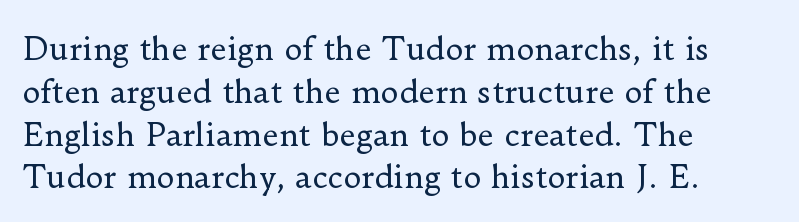
The paragraph shown leans on its left margin. Words float on clear page, feet unadorned. The passage shown stacks its lines at a standard gap. Compared with typical body copy, the letter spacing here is the same. The font is comparable to plain body text, perhaps lighter. Is there any slant? The stems are plumb.
